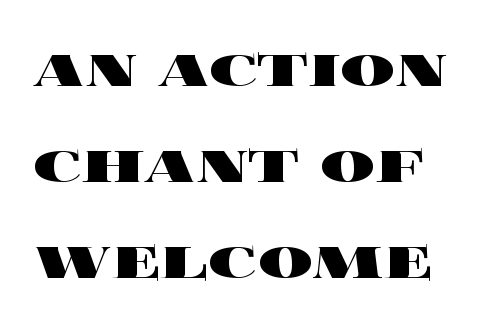
{"italic": "no", "bold": "yes", "weight": "heavy", "width": "wide", "x_height": "large", "monospaced": "no", "underline": "no", "line_spacing": "normal", "line_spacing_ratio": 1.41, "letter_spacing": "normal", "letter_spacing_em": 0.0, "glyph_px": 68}
